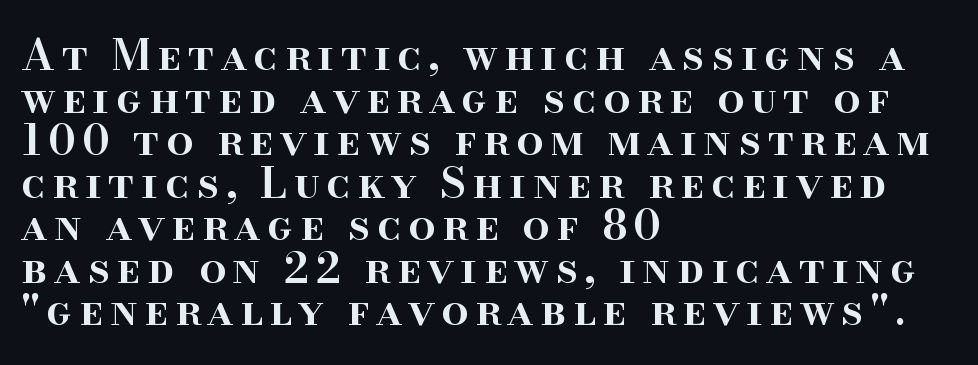
Q: Is the text bold? A: Semi-bold.
Q: Is the text italic (slanted)? A: No, it is upright.
Q: Is the typeface a serif or a sans-serif typeface? A: Serif.
Q: Is the text underlined? A: No.
Q: How is the paragraph aligned? A: Left-aligned.
Q: Is the spacing between lines tight, normal or loose? A: Tight.
Q: Width (condensed, normal, or wide)? A: Normal.
Q: Stroke contrast? A: High.
Q: x-height? A: Small.
Q: Monospaced? A: No.
